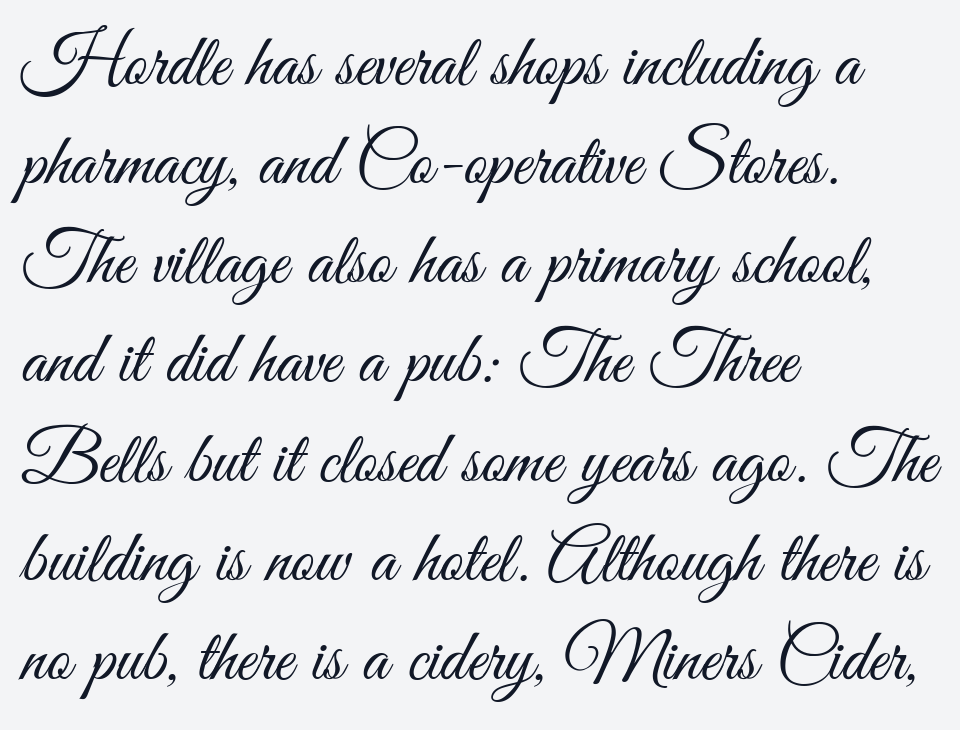
Q: Is the text bold? A: No.
Q: Is the text italic (slanted)? A: Yes.
Q: Is the typeface a serif or a sans-serif typeface? A: Sans-serif.
Q: Is the text underlined? A: No.
Q: How is the paragraph aligned? A: Left-aligned.
Q: Is the spacing between letters normal or unusually wide? A: Normal.
Q: Is the spacing between lines tight, normal or loose? A: Normal.
Q: Width (condensed, normal, or wide)? A: Condensed.
Q: Stroke contrast? A: Medium.
Q: x-height? A: Small.
Q: Monospaced? A: No.
